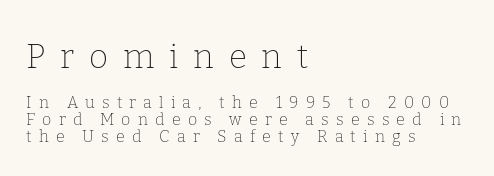
The image shows 33 px thin serif type, upright; set left-aligned, tight line spacing (1.06x), unusually wide letter spacing (+0.45 em), not underlined; the first (top) block is 2.06x larger; low stroke contrast and a medium x-height.
